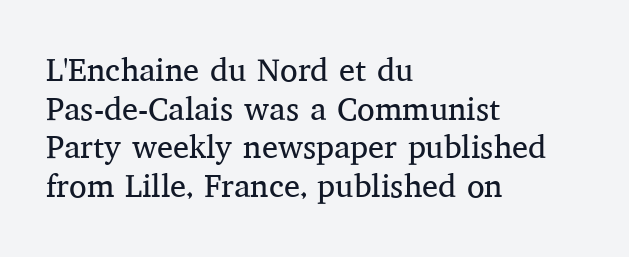
The image shows 32 px regular-weight serif type, upright; set left-aligned, line spacing 1.21x, normal letter spacing, not underlined; medium stroke contrast and a medium x-height.
